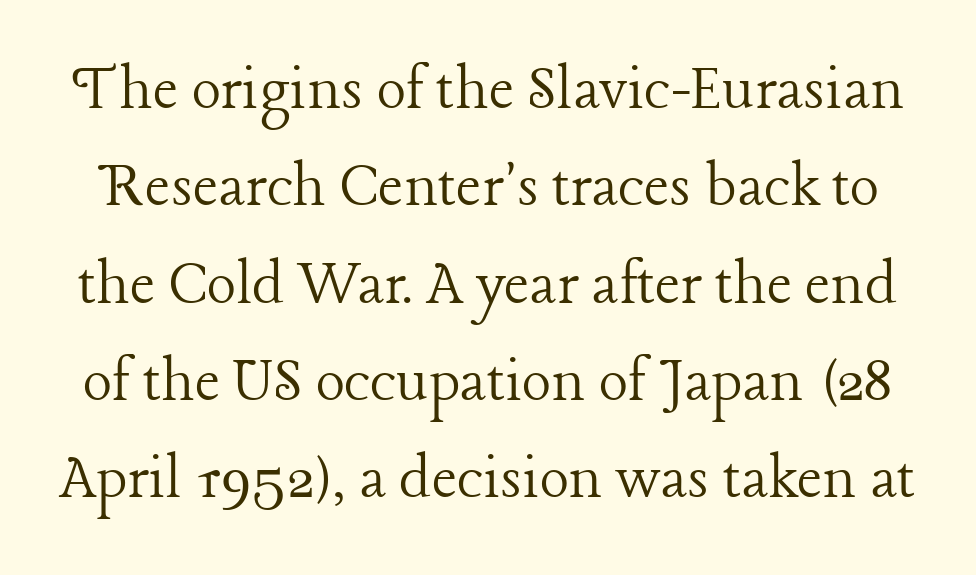
The image shows 69 px light serif type, upright; set normal line spacing (1.41x), normal letter spacing, not underlined; low stroke contrast and a medium x-height.
